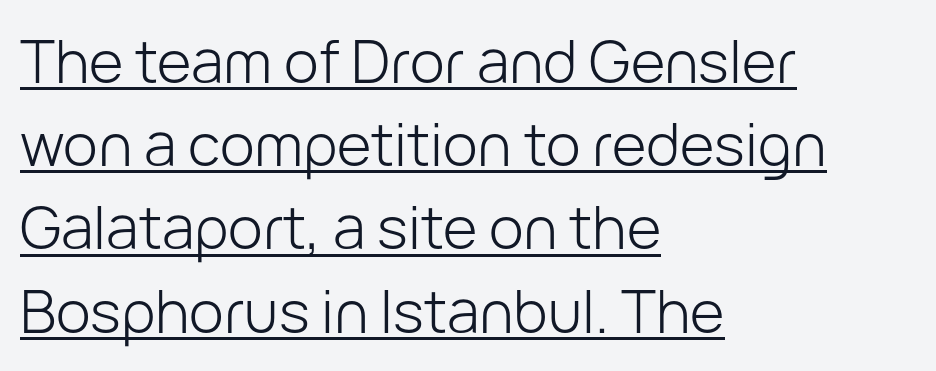
{"serif": "no", "italic": "no", "bold": "no", "weight": "light", "width": "normal", "stroke_contrast": "low", "x_height": "medium", "monospaced": "no", "underline": "yes", "align": "left", "line_spacing": "normal", "line_spacing_ratio": 1.41, "letter_spacing": "normal", "letter_spacing_em": 0.0, "glyph_px": 59}
